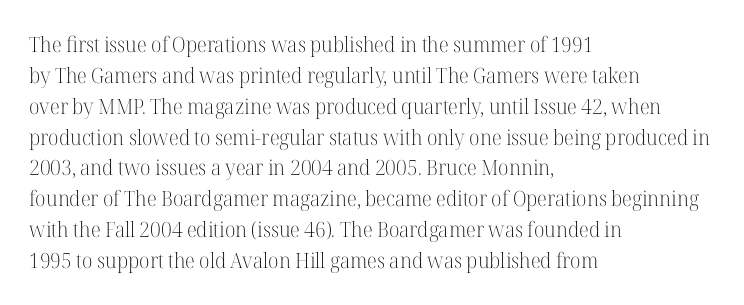
If you drew a line through each stem, it would be perfectly vertical. Leftover space on each line is placed entirely after the last word. The vertical gap from one line to the next is medium. The specimen omits any rule beneath the text block's lines.
